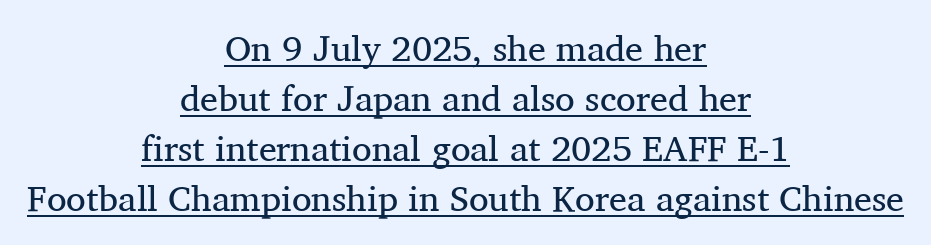
The image shows 36 px regular-weight serif type, upright; set centered, normal line spacing (1.39x), normal letter spacing, underlined; medium stroke contrast and a medium x-height.
